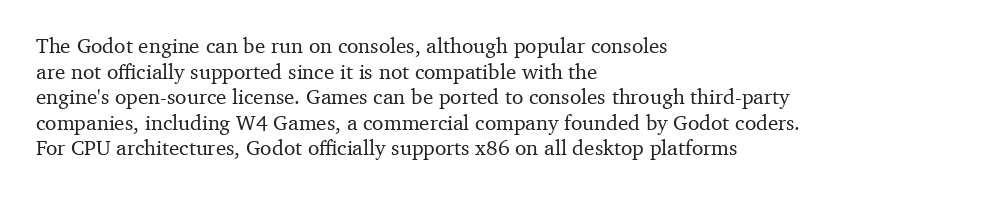
Line beginnings align vertically; line endings do not. Posture: vertical. A typesetter would call this zero additional tracking. The baseline area is clear.
